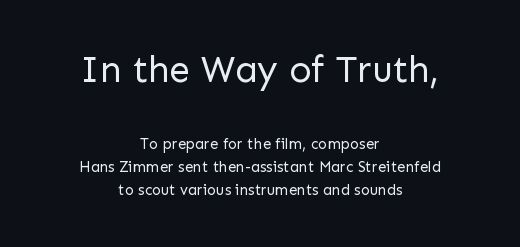
{"serif": "no", "italic": "no", "bold": "no", "weight": "regular", "width": "normal", "stroke_contrast": "low", "x_height": "medium", "monospaced": "no", "underline": "no", "align": "center", "line_spacing": "normal", "line_spacing_ratio": 1.55, "letter_spacing": "normal", "letter_spacing_em": 0.0, "larger_block": "first", "size_ratio": 2.47, "glyph_px": 37}
